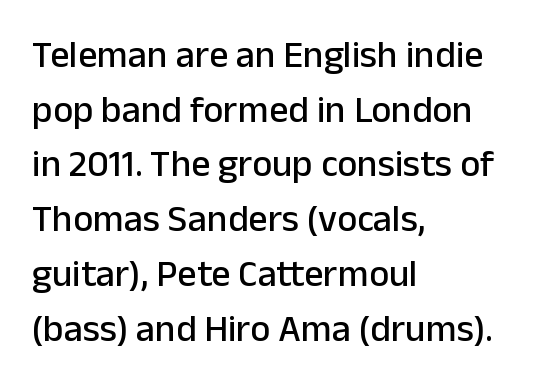
The image shows 38 px sans-serif type, upright; set left-aligned, normal line spacing (1.44x), normal letter spacing, not underlined; low stroke contrast and a medium x-height.
